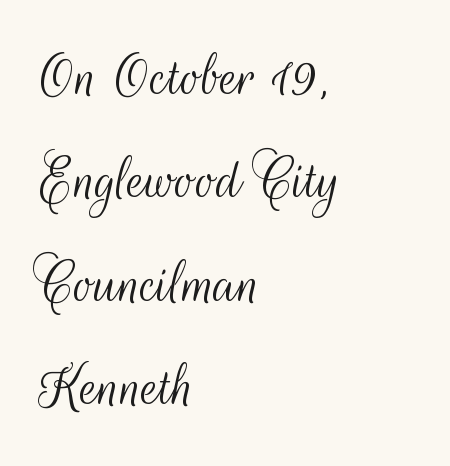
Q: Is the text bold? A: No.
Q: Is the text italic (slanted)? A: Yes.
Q: Is the typeface a serif or a sans-serif typeface? A: Sans-serif.
Q: Is the text underlined? A: No.
Q: How is the paragraph aligned? A: Left-aligned.
Q: Is the spacing between letters normal or unusually wide? A: Normal.
Q: Is the spacing between lines tight, normal or loose? A: Normal.
Q: Width (condensed, normal, or wide)? A: Condensed.
Q: Stroke contrast? A: Medium.
Q: x-height? A: Small.
Q: Monospaced? A: No.
